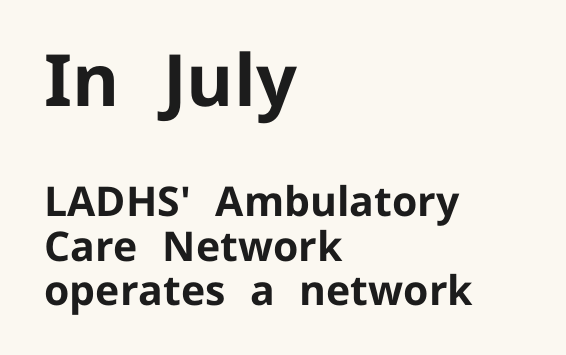
Q: Is the text bold? A: Yes.
Q: Is the text italic (slanted)? A: No, it is upright.
Q: Is the typeface a serif or a sans-serif typeface? A: Sans-serif.
Q: Is the text underlined? A: No.
Q: How is the paragraph aligned? A: Left-aligned.
Q: Is the spacing between letters normal or unusually wide? A: Normal.
Q: Is the spacing between lines tight, normal or loose? A: Tight.
Q: Which block of text is set in a larger size, the first (top) or the second (bottom)? A: The first (top) one.
Q: Width (condensed, normal, or wide)? A: Normal.
Q: Stroke contrast? A: Low.
Q: x-height? A: Medium.
Q: Monospaced? A: No.
